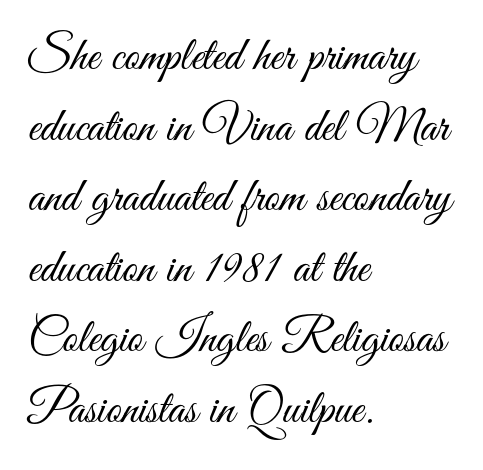
{"serif": "no", "bold": "no", "weight": "light", "width": "condensed", "stroke_contrast": "medium", "x_height": "small", "monospaced": "no", "underline": "no", "align": "left", "line_spacing": "normal", "line_spacing_ratio": 1.47, "letter_spacing": "normal", "letter_spacing_em": 0.0, "glyph_px": 48}
